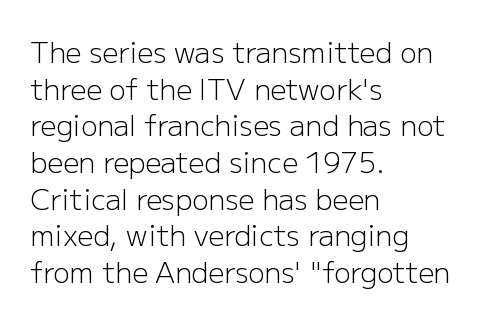
The image shows 28 px light sans-serif type, upright; set left-aligned, normal line spacing (1.31x), normal letter spacing, not underlined; low stroke contrast and a medium x-height.
